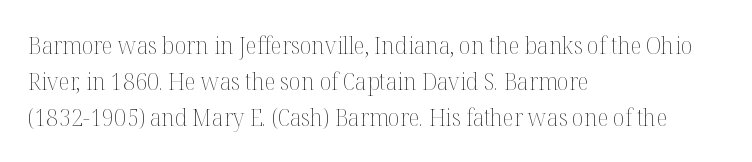
There is no visible air inserted between adjacent glyphs. The rendering anchors every line to the left-hand side. Counters stay open thanks to moderate or lighter strokes. Is there much room between lines? A standard amount, neither cramped nor airy. Type without underlining.
